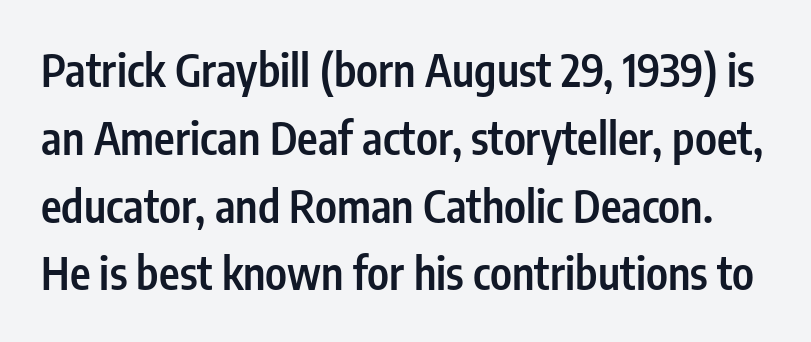
{"serif": "no", "italic": "no", "bold": "semi", "weight": "semibold", "width": "condensed", "stroke_contrast": "low", "x_height": "medium", "monospaced": "no", "underline": "no", "line_spacing": "normal", "line_spacing_ratio": 1.54, "letter_spacing": "normal", "letter_spacing_em": 0.0, "glyph_px": 44}
